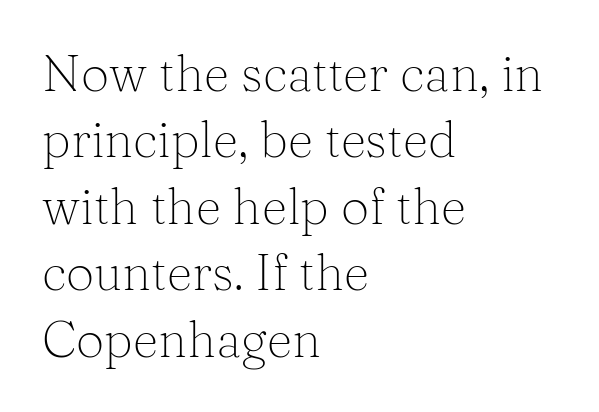
{"serif": "yes", "italic": "no", "bold": "no", "weight": "light", "width": "normal", "stroke_contrast": "medium", "x_height": "medium", "monospaced": "no", "underline": "no", "align": "left", "line_spacing": "normal", "line_spacing_ratio": 1.33, "letter_spacing": "normal", "letter_spacing_em": 0.0, "glyph_px": 50}
